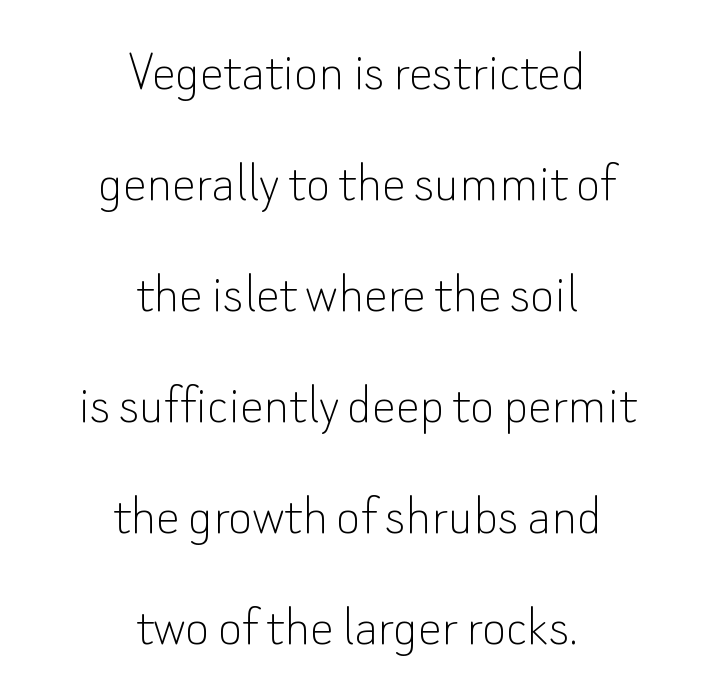
Q: Is the text bold? A: No.
Q: Is the text italic (slanted)? A: No, it is upright.
Q: Is the typeface a serif or a sans-serif typeface? A: Sans-serif.
Q: Is the text underlined? A: No.
Q: How is the paragraph aligned? A: Centered.
Q: Is the spacing between letters normal or unusually wide? A: Normal.
Q: Width (condensed, normal, or wide)? A: Normal.
Q: Stroke contrast? A: Low.
Q: x-height? A: Small.
Q: Monospaced? A: No.
